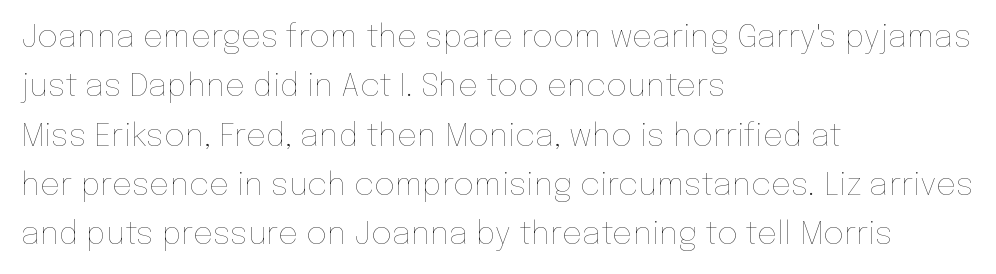
Q: Is the text bold? A: No.
Q: Is the text italic (slanted)? A: No, it is upright.
Q: Is the text underlined? A: No.
Q: How is the paragraph aligned? A: Left-aligned.
Q: Is the spacing between letters normal or unusually wide? A: Normal.
Q: Is the spacing between lines tight, normal or loose? A: Normal.
Q: Width (condensed, normal, or wide)? A: Normal.
Q: Stroke contrast? A: Low.
Q: x-height? A: Medium.
Q: Monospaced? A: No.
